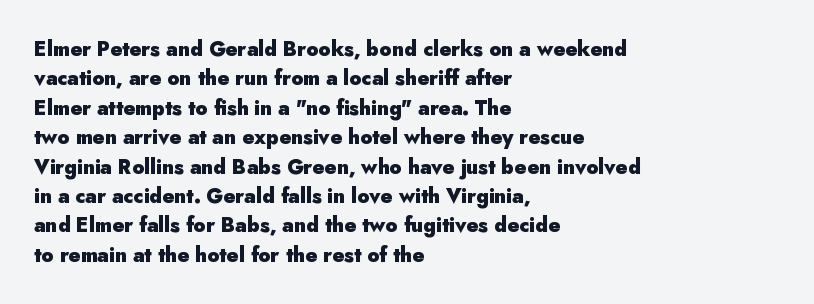
{"italic": "no", "bold": "yes", "underline": "no", "align": "left", "line_spacing": "normal", "line_spacing_ratio": 1.47, "letter_spacing": "normal", "letter_spacing_em": 0.0, "glyph_px": 20}
